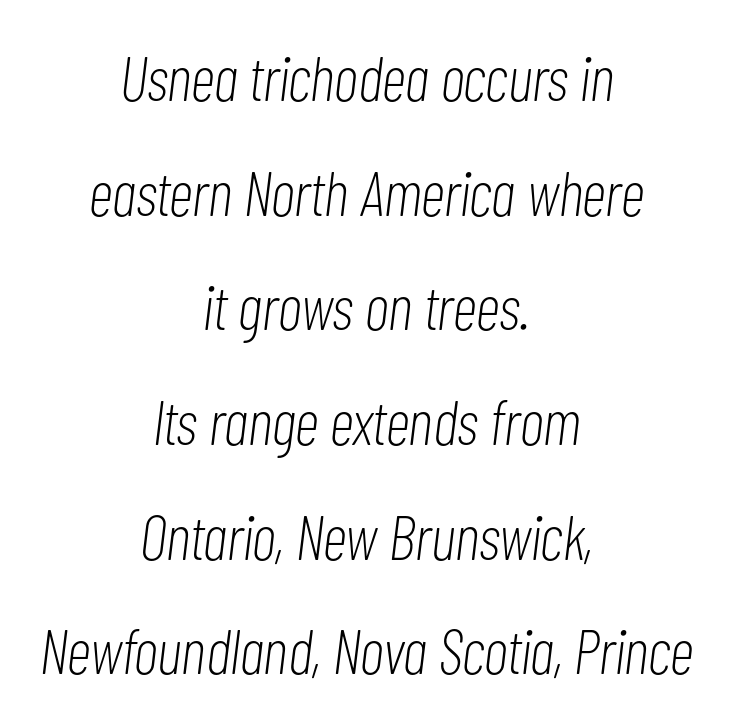
{"italic": "yes", "lean": "right", "slant_degrees": 7, "bold": "no", "weight": "light", "width": "condensed", "stroke_contrast": "low", "x_height": "medium", "monospaced": "no", "underline": "no", "align": "center", "line_spacing_ratio": 1.82, "letter_spacing": "normal", "letter_spacing_em": 0.0, "glyph_px": 63}
